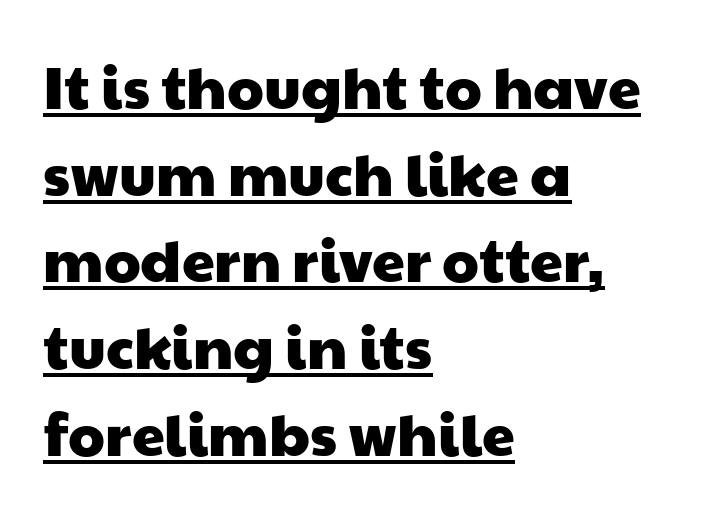
The line-height multiplier appears to be the usual default. These lines keep a tight, regular rhythm from letter to letter. Each letter keeps its own natural width here, so spacing adapts to shape. Letterform terminals end flat and unadorned throughout the passage. The words here are underlined.
